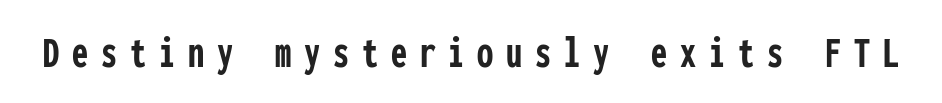
Q: Is the text bold? A: Yes.
Q: Is the text italic (slanted)? A: No, it is upright.
Q: Is the typeface a serif or a sans-serif typeface? A: Sans-serif.
Q: Is the text underlined? A: No.
Q: Is the spacing between letters normal or unusually wide? A: Unusually wide.
Q: Width (condensed, normal, or wide)? A: Condensed.
Q: Stroke contrast? A: Low.
Q: x-height? A: Medium.
Q: Monospaced? A: Yes.
